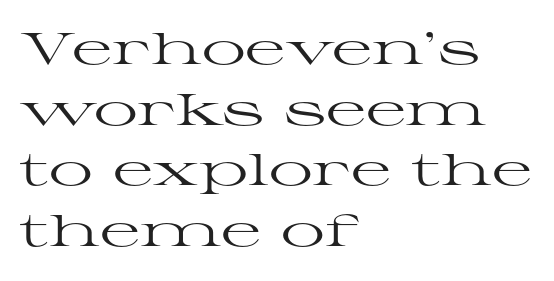
Q: Is the text bold? A: No.
Q: Is the text italic (slanted)? A: No, it is upright.
Q: Is the typeface a serif or a sans-serif typeface? A: Serif.
Q: Is the text underlined? A: No.
Q: How is the paragraph aligned? A: Left-aligned.
Q: Is the spacing between letters normal or unusually wide? A: Normal.
Q: Is the spacing between lines tight, normal or loose? A: Normal.
Q: Width (condensed, normal, or wide)? A: Wide.
Q: Stroke contrast? A: High.
Q: x-height? A: Medium.
Q: Monospaced? A: No.
